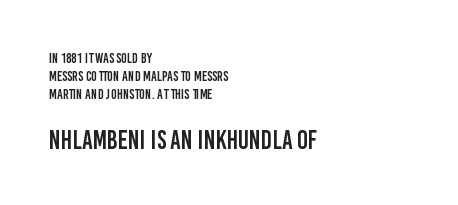
The image shows 26 px text type, upright; set left-aligned, normal line spacing (1.29x), normal letter spacing, not underlined; the second (bottom) block is 1.86x larger.
